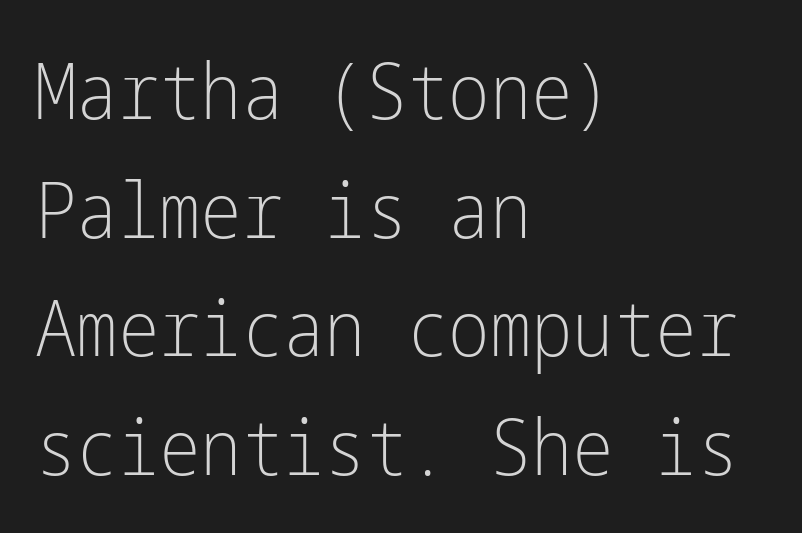
Q: Is the text bold? A: No.
Q: Is the text italic (slanted)? A: No, it is upright.
Q: Is the typeface a serif or a sans-serif typeface? A: Sans-serif.
Q: Is the text underlined? A: No.
Q: How is the paragraph aligned? A: Left-aligned.
Q: Is the spacing between letters normal or unusually wide? A: Normal.
Q: Is the spacing between lines tight, normal or loose? A: Normal.
Q: Width (condensed, normal, or wide)? A: Condensed.
Q: Stroke contrast? A: Low.
Q: x-height? A: Medium.
